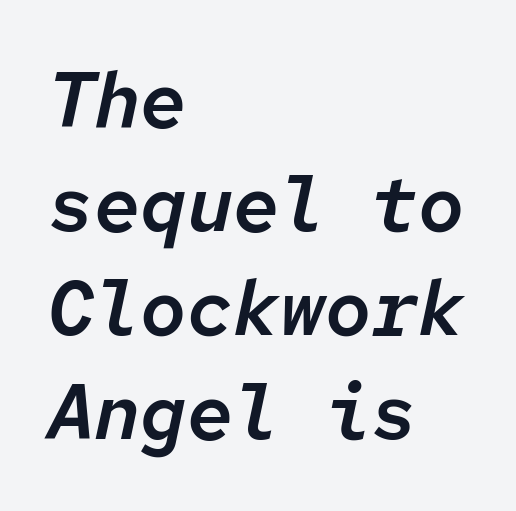
{"italic": "yes", "lean": "right", "slant_degrees": 12, "width": "normal", "stroke_contrast": "low", "x_height": "medium", "monospaced": "yes", "underline": "no", "align": "left", "line_spacing": "normal", "line_spacing_ratio": 1.35, "letter_spacing": "normal", "letter_spacing_em": 0.0, "glyph_px": 77}
